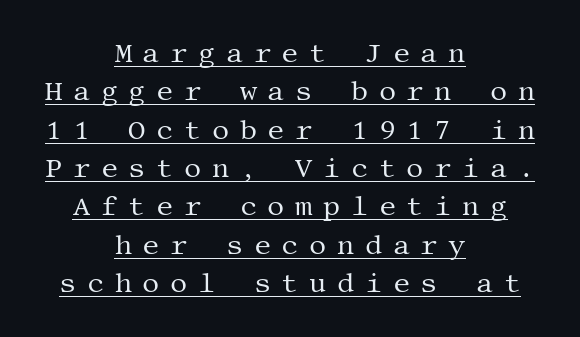
{"italic": "no", "bold": "no", "underline": "yes", "align": "center", "line_spacing": "normal", "line_spacing_ratio": 1.42, "letter_spacing": "wide", "letter_spacing_em": 0.39, "glyph_px": 27}
